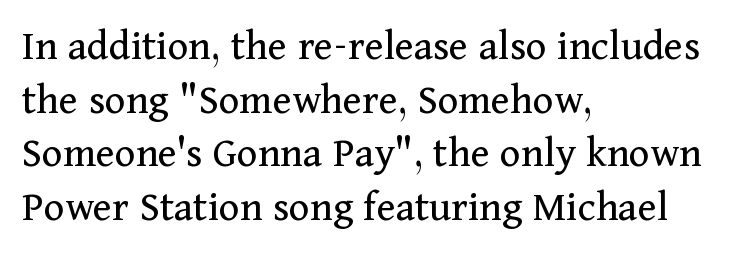
The image shows 44 px regular-weight serif type, upright; set left-aligned, line spacing 1.22x, normal letter spacing, not underlined; medium stroke contrast and a medium x-height.
